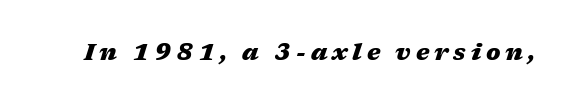
The image shows 23 px bold type, italic (leaning right); set unusually wide letter spacing (+0.21 em), not underlined.
